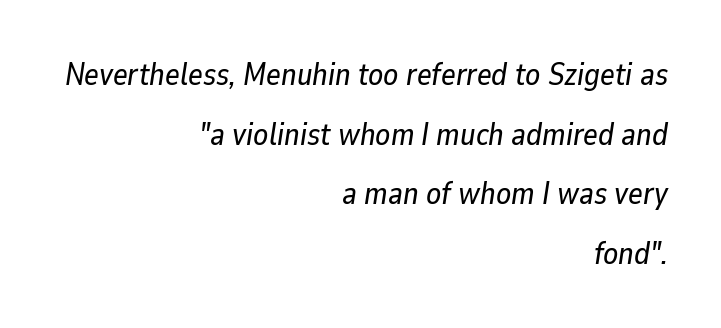
Q: Is the text italic (slanted)? A: Yes, it leans right by about 9 degrees.
Q: Is the text underlined? A: No.
Q: How is the paragraph aligned? A: Right-aligned.
Q: Is the spacing between letters normal or unusually wide? A: Normal.
Q: Is the spacing between lines tight, normal or loose? A: Loose.
Q: Width (condensed, normal, or wide)? A: Normal.
Q: Stroke contrast? A: Low.
Q: x-height? A: Medium.
Q: Monospaced? A: No.
